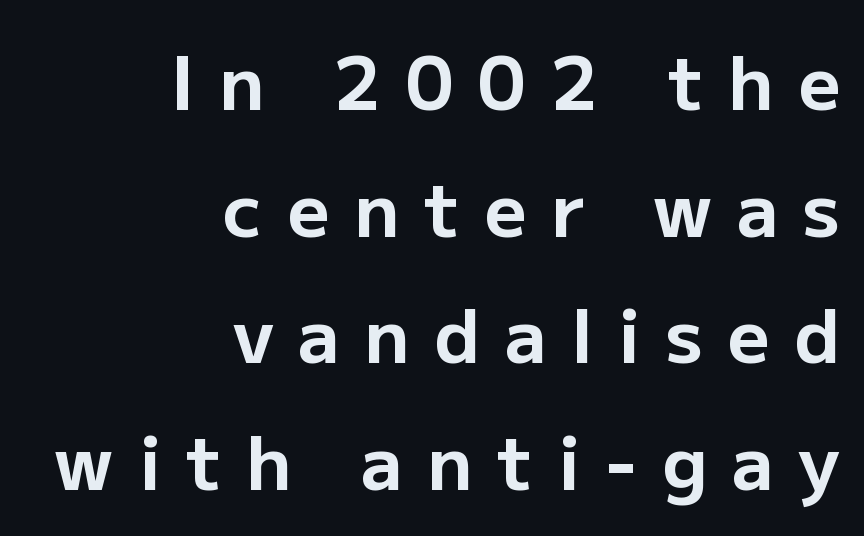
Horizontally, the lines are justified to the trailing edge only. The type is letterspaced generously, with wide tracking. Note the varied advance widths — an 'i' is clearly narrower than an 'm'. Characters remain perfectly vertical along every line. Stroke terminals: plain, sans-serif. In terms of weight, the rendering is a true, heavy bold.
